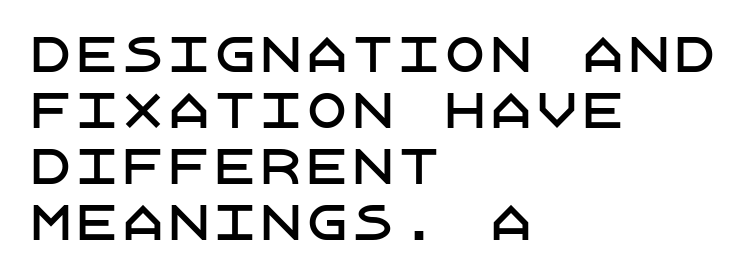
{"serif": "no", "italic": "no", "width": "normal", "stroke_contrast": "low", "x_height": "large", "underline": "no", "align": "left", "line_spacing_ratio": 1.22, "letter_spacing": "normal", "letter_spacing_em": 0.0, "glyph_px": 46}
